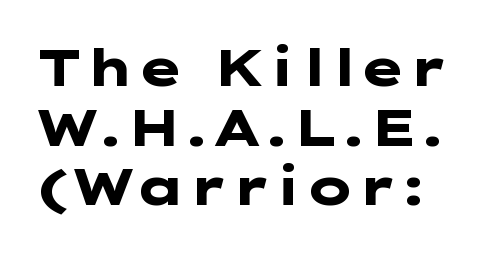
{"serif": "no", "italic": "no", "bold": "yes", "weight": "heavy", "width": "wide", "stroke_contrast": "low", "x_height": "medium", "underline": "no", "line_spacing_ratio": 1.17, "letter_spacing": "normal", "letter_spacing_em": 0.0, "glyph_px": 51}
